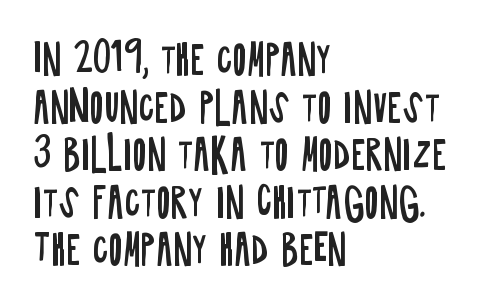
The image shows 39 px regular-weight, condensed sans-serif type, upright; set left-aligned, line spacing 1.22x, normal letter spacing, not underlined; low stroke contrast and a large x-height.
